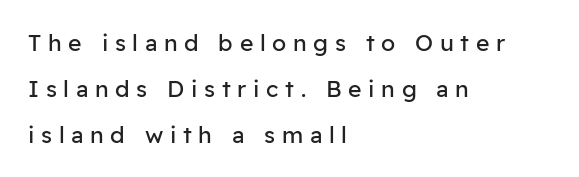
Is the letter spacing exaggerated? Yes — the characters are pushed far apart. Descenders hang freely into open space. In terms of posture, this sample is upright. Line beginnings align vertically; line endings do not. Summary of vertical rhythm: relaxed, with wide interline spacing. The typeface has the unassuming heft of standard copy or less.
